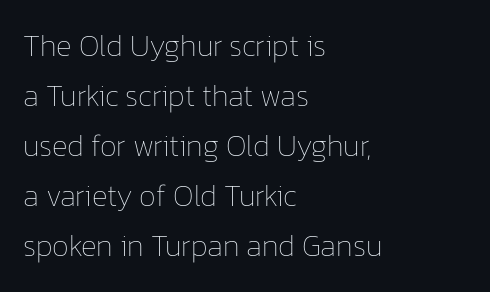
Underlining? Definitely not there. A typesetter would call this leading conventional body-copy spacing. The letters sit at their default tracking, neither squeezed nor spread. Notice how the passage keeps a crisp vertical edge on the left only. Looks like regular typesetting: each glyph gets only the width it needs.
